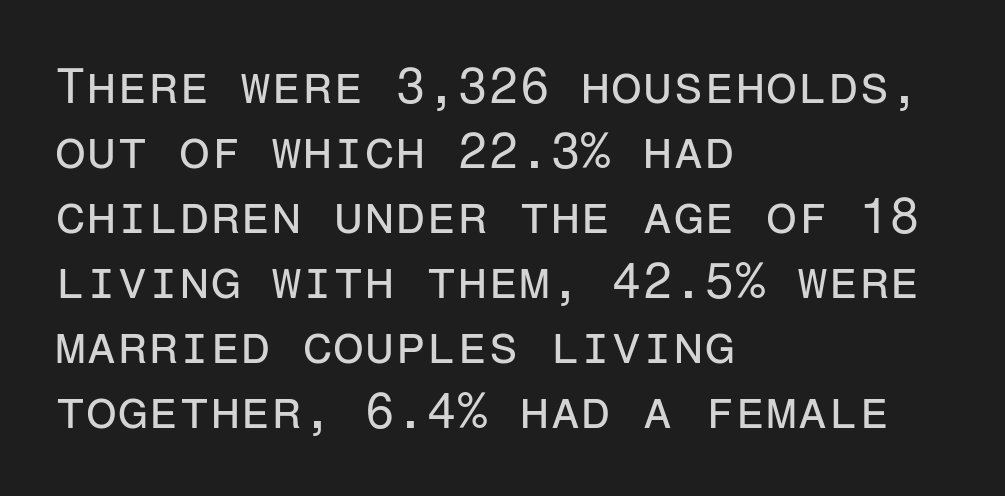
The image shows 50 px regular-weight sans-serif type, upright, monospaced; set left-aligned, normal line spacing (1.3x), normal letter spacing, not underlined; low stroke contrast and a medium x-height.
